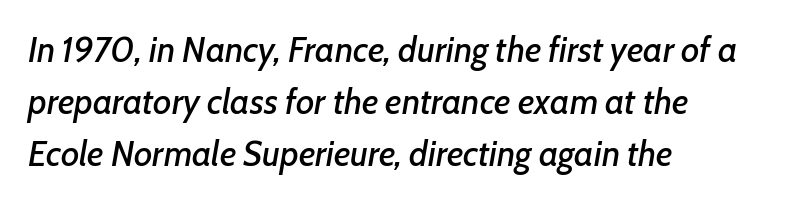
Q: Is the text italic (slanted)? A: Yes, it leans right by about 7 degrees.
Q: Is the text underlined? A: No.
Q: How is the paragraph aligned? A: Left-aligned.
Q: Is the spacing between letters normal or unusually wide? A: Normal.
Q: Is the spacing between lines tight, normal or loose? A: Normal.
Q: Width (condensed, normal, or wide)? A: Normal.
Q: Stroke contrast? A: Low.
Q: x-height? A: Medium.
Q: Monospaced? A: No.
